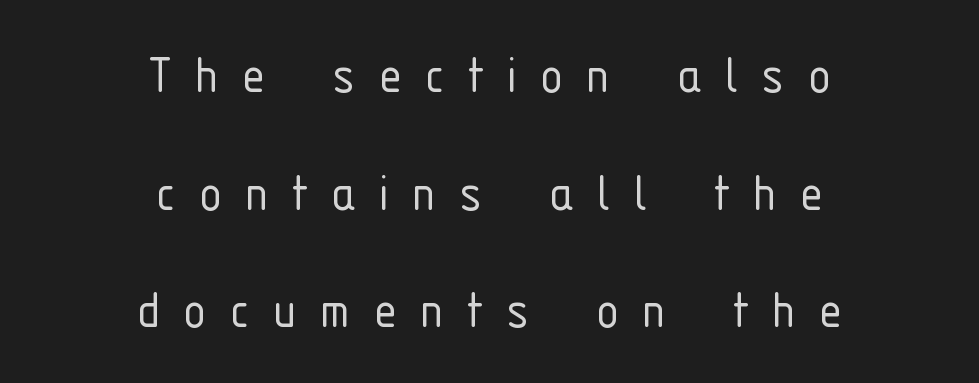
Q: Is the text bold? A: No.
Q: Is the text italic (slanted)? A: No, it is upright.
Q: Is the typeface a serif or a sans-serif typeface? A: Sans-serif.
Q: Is the text underlined? A: No.
Q: How is the paragraph aligned? A: Centered.
Q: Is the spacing between letters normal or unusually wide? A: Unusually wide.
Q: Is the spacing between lines tight, normal or loose? A: Loose.
Q: Width (condensed, normal, or wide)? A: Condensed.
Q: Stroke contrast? A: Low.
Q: x-height? A: Medium.
Q: Monospaced? A: No.
